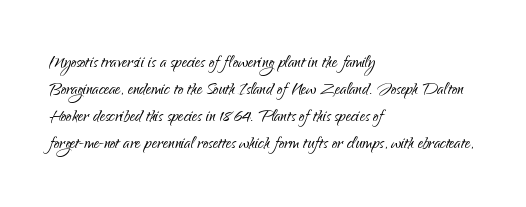
The image shows 22 px text type; set left-aligned, line spacing 1.22x, normal letter spacing, not underlined.
